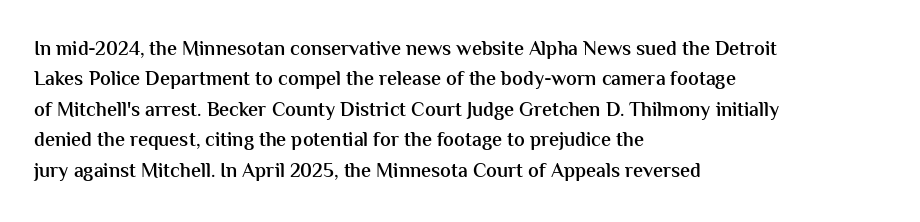
This block has exactly the height ordinary leading produces. Decoration check: the copy has no underline. Firm but not heavy-handed strokes: this text is semibold. Here the glyphs are tracked normally, forming tight word shapes. Style check: upright. Visually the block forms a straight wall on the left and a jagged coastline on the right.
